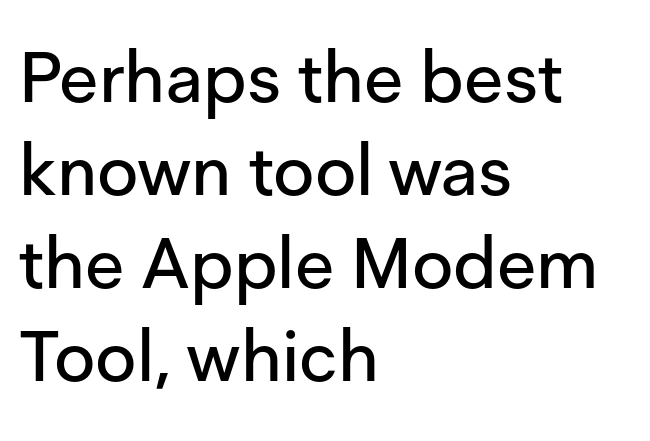
{"serif": "no", "italic": "no", "width": "normal", "stroke_contrast": "low", "x_height": "medium", "monospaced": "no", "underline": "no", "align": "left", "line_spacing": "normal", "line_spacing_ratio": 1.31, "letter_spacing": "normal", "letter_spacing_em": 0.0, "glyph_px": 71}
